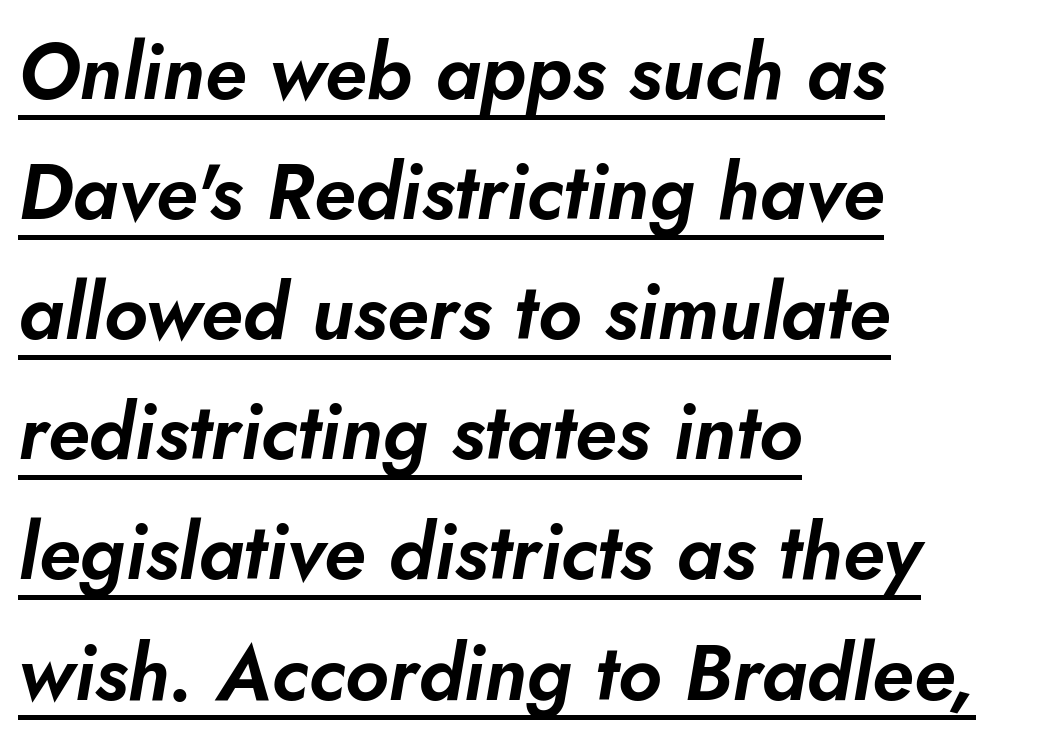
{"italic": "yes", "lean": "right", "slant_degrees": 10, "width": "normal", "stroke_contrast": "low", "x_height": "small", "monospaced": "no", "underline": "yes", "align": "left", "line_spacing": "normal", "line_spacing_ratio": 1.54, "letter_spacing": "normal", "letter_spacing_em": 0.0, "glyph_px": 78}
